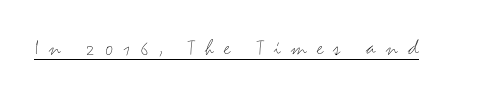
In designer terms, the underline attribute is active on this setting. Compared with a typical body face, this is equally light or lighter still. This sample uses expanded letter spacing, leaving extra air between glyphs.
